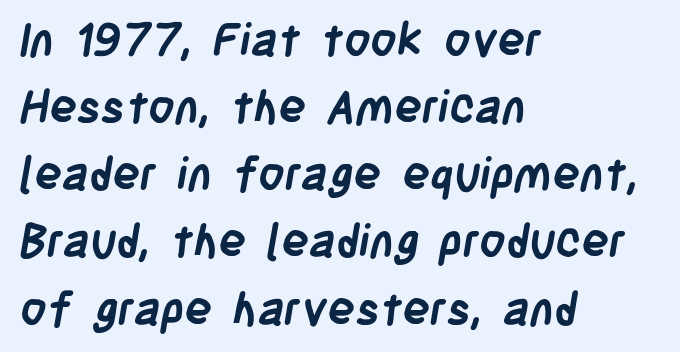
{"serif": "no", "bold": "yes", "weight": "semibold", "width": "condensed", "stroke_contrast": "low", "x_height": "large", "monospaced": "no", "underline": "no", "align": "left", "line_spacing": "normal", "line_spacing_ratio": 1.46, "letter_spacing": "normal", "letter_spacing_em": 0.0, "glyph_px": 46}
